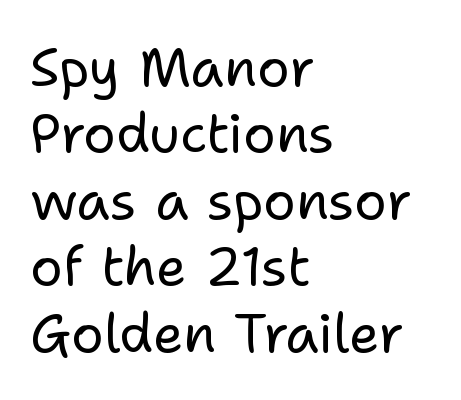
The image shows 54 px regular-weight sans-serif type, upright; set left-aligned, line spacing 1.23x, normal letter spacing, not underlined; low stroke contrast and a medium x-height.
